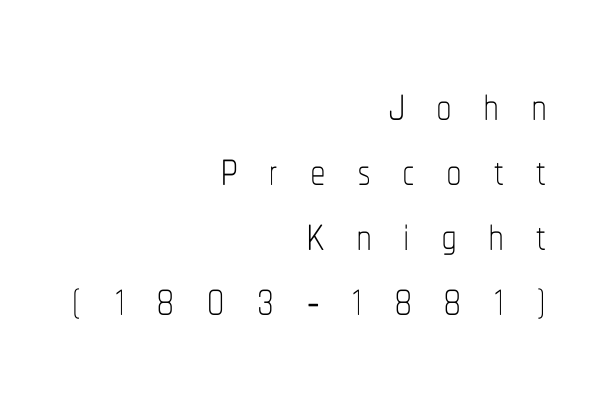
The image shows 63 px thin, condensed type, upright; set right-aligned, tight line spacing (1.03x), unusually wide letter spacing (+0.49 em), not underlined; low stroke contrast and a medium x-height.
